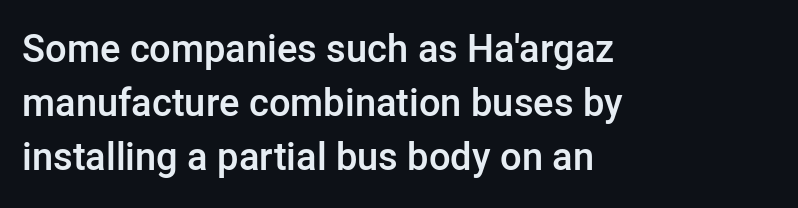
The image shows 38 px semibold sans-serif type, upright; set left-aligned, normal line spacing (1.42x), normal letter spacing, not underlined; low stroke contrast and a medium x-height.
